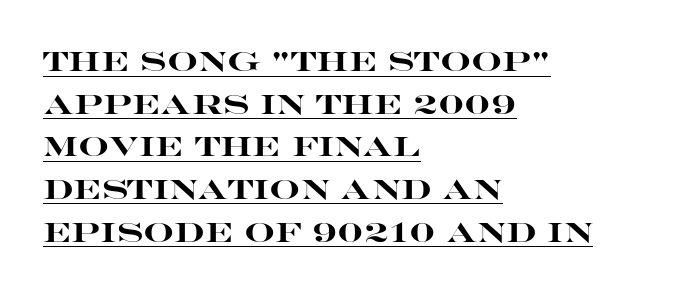
The image shows 27 px bold type, upright; set left-aligned, normal line spacing (1.58x), normal letter spacing, underlined.
